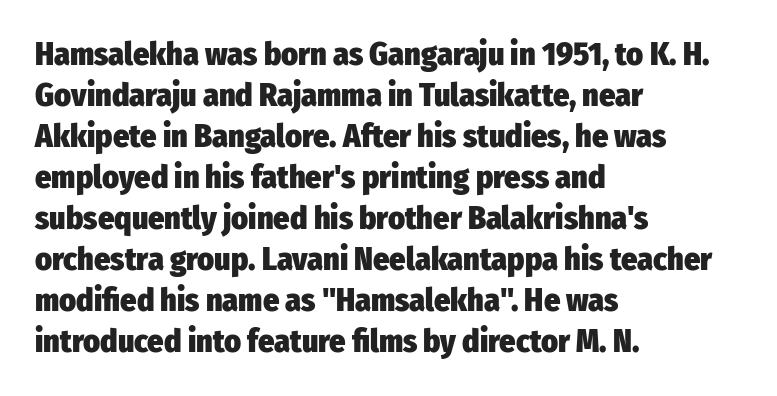
The image shows 32 px heavy, condensed sans-serif type, upright; set left-aligned, normal line spacing (1.28x), normal letter spacing, not underlined; low stroke contrast and a medium x-height.
